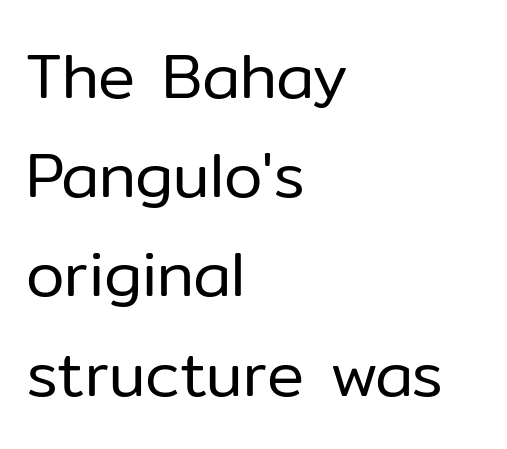
{"serif": "no", "italic": "no", "bold": "no", "weight": "regular", "width": "normal", "stroke_contrast": "low", "x_height": "medium", "monospaced": "no", "underline": "no", "align": "left", "line_spacing": "normal", "line_spacing_ratio": 1.6, "letter_spacing": "normal", "letter_spacing_em": 0.0, "glyph_px": 62}
